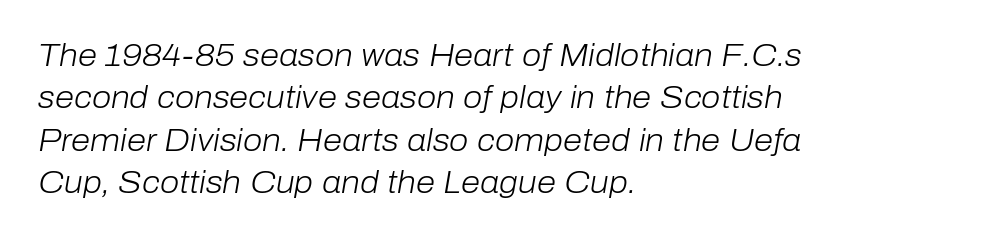
{"italic": "yes", "lean": "right", "slant_degrees": 10, "bold": "no", "weight": "light", "width": "normal", "stroke_contrast": "low", "x_height": "medium", "monospaced": "no", "underline": "no", "align": "left", "line_spacing": "normal", "line_spacing_ratio": 1.37, "letter_spacing": "normal", "letter_spacing_em": 0.0, "glyph_px": 31}
